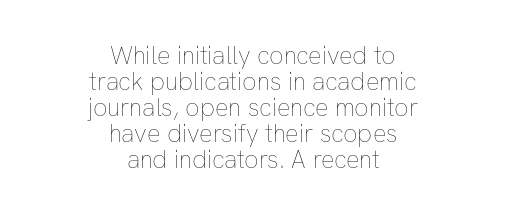
The image shows 25 px text type, upright; set centered, tight line spacing (1.04x), normal letter spacing, not underlined.
